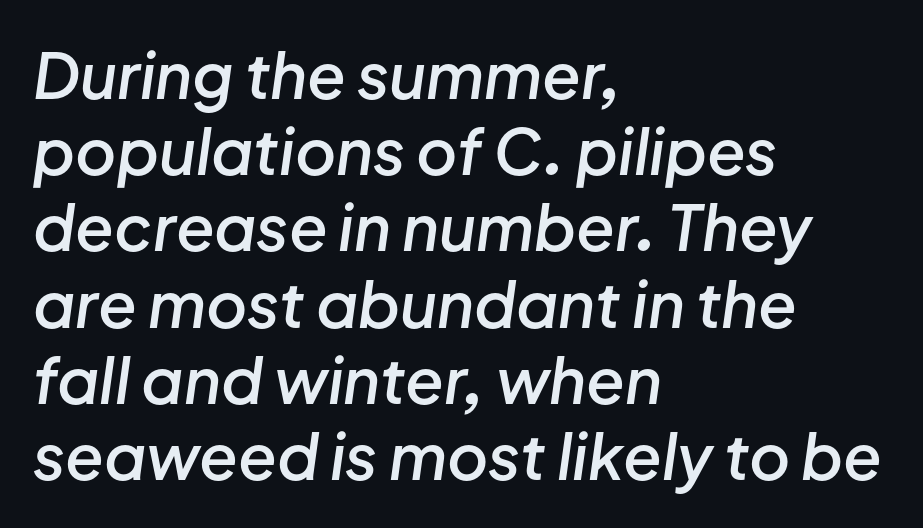
The axis of the letterforms is tilted away from vertical. The strip under each line holds only bare page. Think of a printed novel: that variable character pitch is what you see here. Leftover space on each line is placed entirely after the last word. Typesetter's note: demi weight, one step under bold. Words appear dense and cohesive because spacing is normal.
